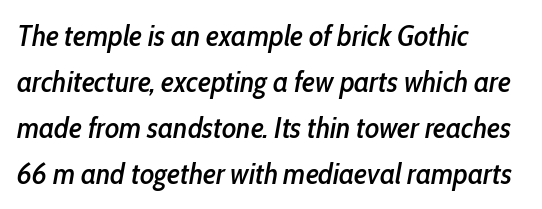
Q: Is the text italic (slanted)? A: Yes, it leans right by about 10 degrees.
Q: Is the text underlined? A: No.
Q: How is the paragraph aligned? A: Left-aligned.
Q: Is the spacing between letters normal or unusually wide? A: Normal.
Q: Is the spacing between lines tight, normal or loose? A: Normal.
Q: Width (condensed, normal, or wide)? A: Condensed.
Q: Stroke contrast? A: Low.
Q: x-height? A: Medium.
Q: Monospaced? A: No.
